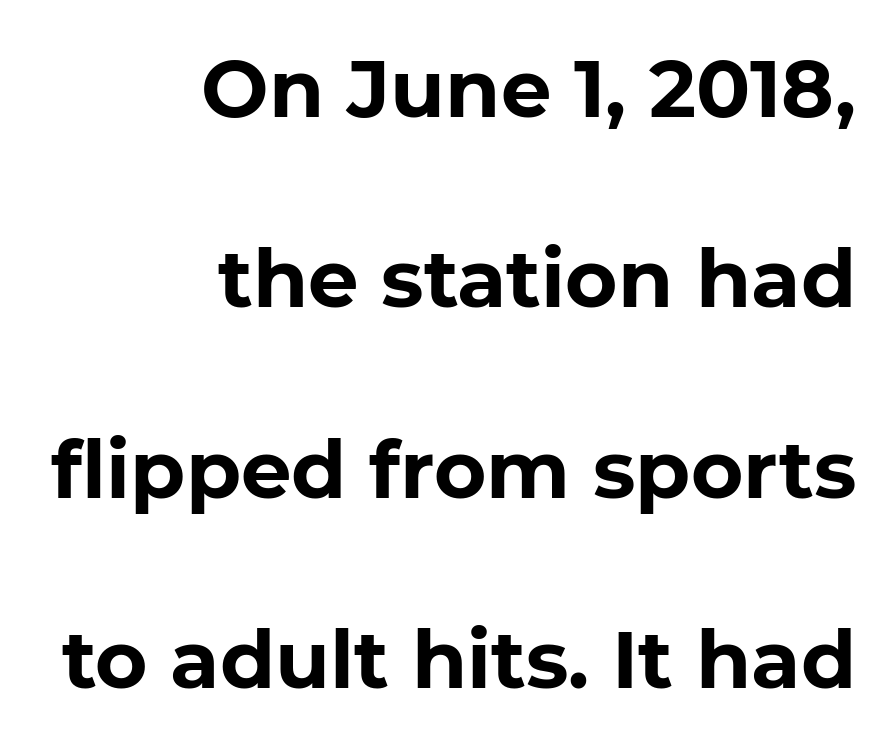
Its strokes are broad and dark, the hallmark of bold type. Do the characters align in a grid? No, the font is proportional. Honestly, the letter spacing is just normal — you wouldn't notice it. The baseline area is clear. Style check: upright.
